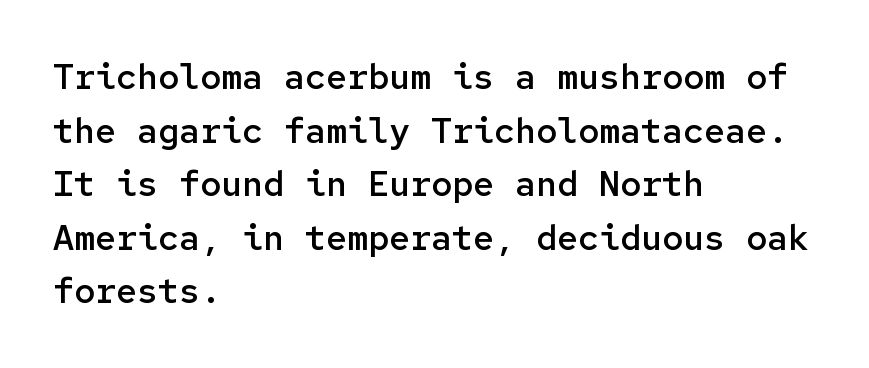
The image shows 35 px semibold sans-serif type, upright, monospaced; set left-aligned, normal line spacing (1.53x), normal letter spacing, not underlined; low stroke contrast and a medium x-height.
